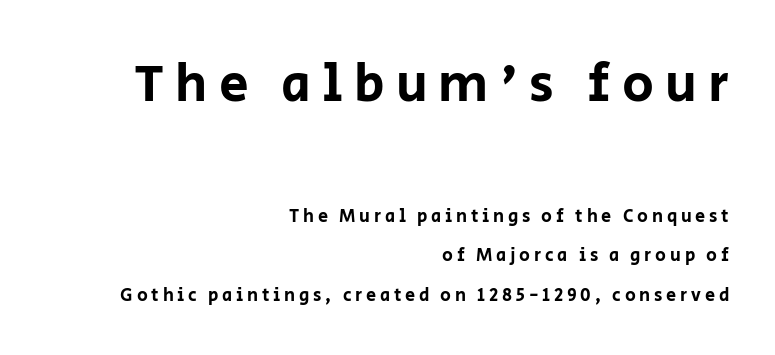
The image shows 53 px sans-serif type, upright; set right-aligned, loose line spacing (2.17x), unusually wide letter spacing (+0.21 em), not underlined; the first (top) block is 2.94x larger; low stroke contrast and a large x-height.
